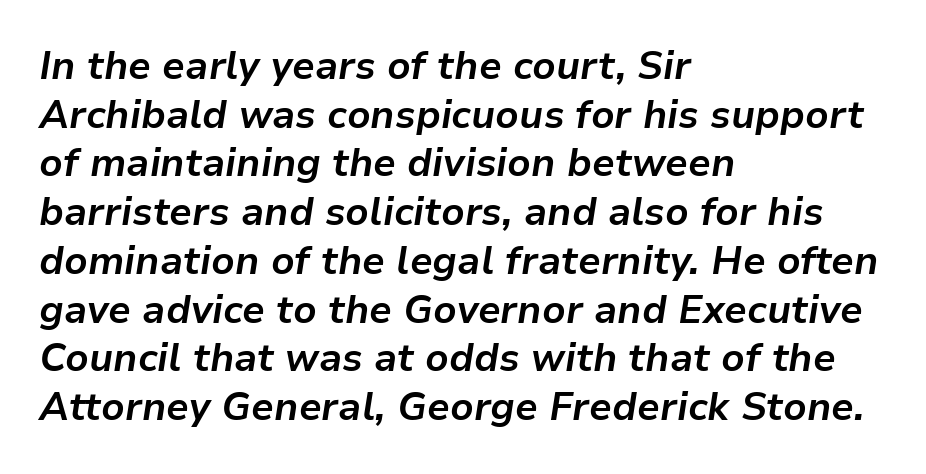
The image shows 39 px bold type, italic (leaning right); set left-aligned, normal line spacing (1.25x), normal letter spacing, not underlined; low stroke contrast and a medium x-height.
